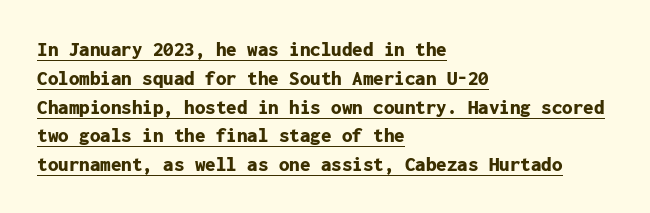
Q: Is the text bold? A: Yes.
Q: Is the text italic (slanted)? A: No, it is upright.
Q: Is the text underlined? A: Yes.
Q: How is the paragraph aligned? A: Left-aligned.
Q: Is the spacing between letters normal or unusually wide? A: Normal.
Q: Is the spacing between lines tight, normal or loose? A: Normal.
